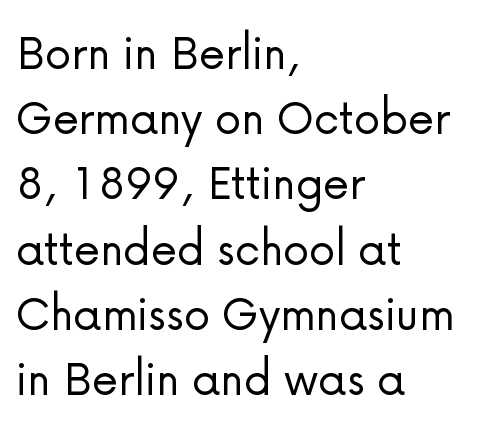
Q: Is the text bold? A: No.
Q: Is the text italic (slanted)? A: No, it is upright.
Q: Is the typeface a serif or a sans-serif typeface? A: Sans-serif.
Q: Is the text underlined? A: No.
Q: How is the paragraph aligned? A: Left-aligned.
Q: Is the spacing between letters normal or unusually wide? A: Normal.
Q: Width (condensed, normal, or wide)? A: Normal.
Q: Stroke contrast? A: Low.
Q: x-height? A: Medium.
Q: Monospaced? A: No.
